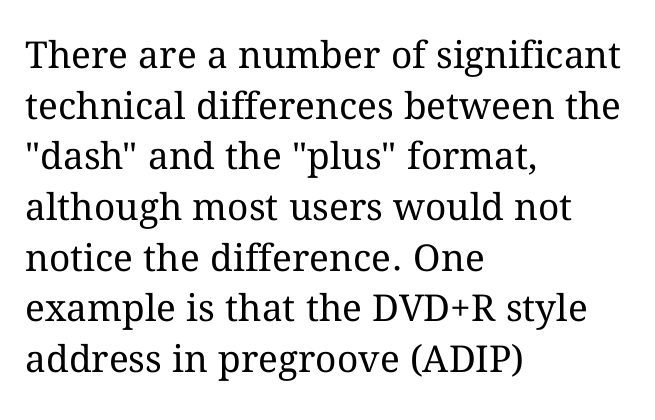
{"italic": "no", "bold": "no", "weight": "regular", "width": "normal", "stroke_contrast": "medium", "x_height": "medium", "monospaced": "no", "underline": "no", "align": "left", "line_spacing": "normal", "line_spacing_ratio": 1.37, "letter_spacing": "normal", "letter_spacing_em": 0.0, "glyph_px": 37}
